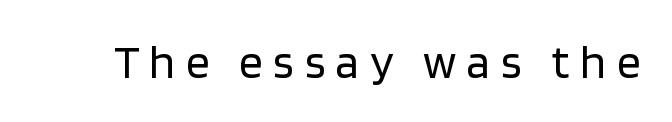
Weight: in the light-to-regular range. The characters display no serif detailing; their extremities are plain. Observe the wide spacing: letters keep a clear distance from each other. The face used here is proportionally spaced, like ordinary book or web type. A bare baseline throughout the passage. These lines were composed using upright roman letters.
